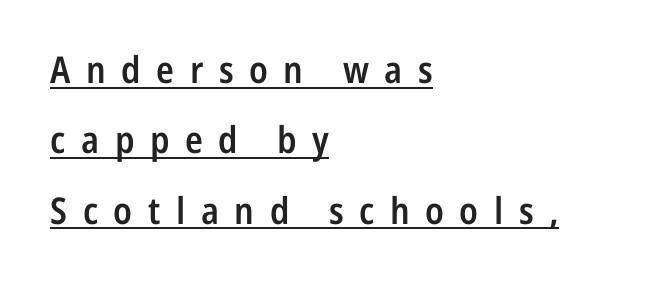
I'd call this a sans setting — the letters go barefoot. Style check: upright. Check the space under the baseline: a stroke is drawn there. Baseline-to-baseline distance is far greater than the letter height. The face used here is proportionally spaced, like ordinary book or web type. Short and long lines alike share a common starting point at left.
